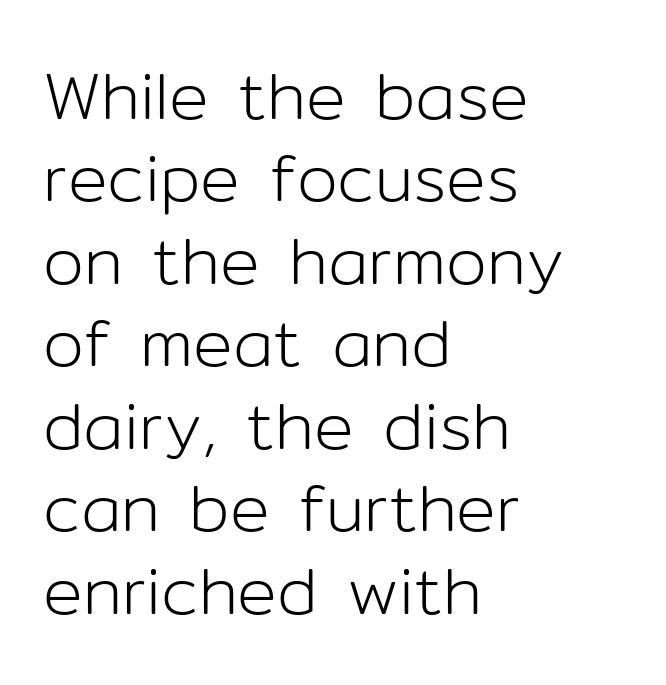
{"serif": "no", "italic": "no", "bold": "no", "weight": "light", "width": "normal", "stroke_contrast": "low", "x_height": "medium", "monospaced": "no", "underline": "no", "align": "left", "line_spacing": "normal", "line_spacing_ratio": 1.25, "letter_spacing": "normal", "letter_spacing_em": 0.0, "glyph_px": 66}
